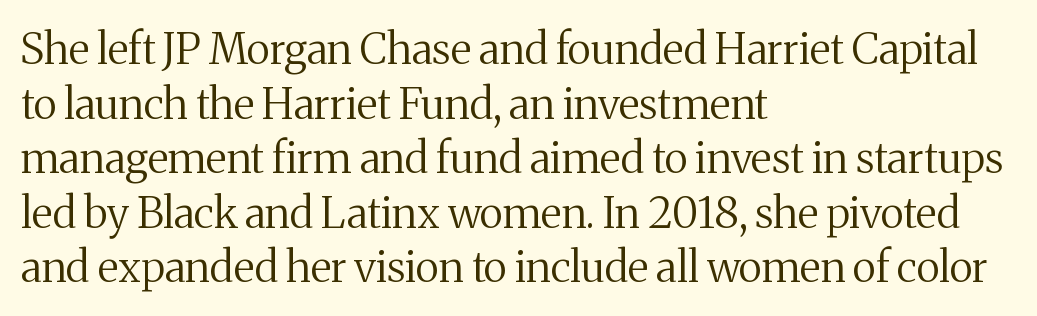
The type is set solid horizontally, with unmodified tracking. Left-aligned paragraph, ragged on the right. How would I describe the line gaps? Plain and ordinary. Does the lettering tilt? It doesn't — this is upright. Underline: absent. You can tell from the footed stems that serif type was used.
